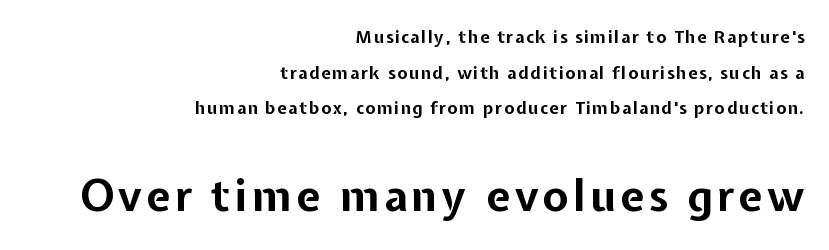
Q: Is the text bold? A: Yes.
Q: Is the text italic (slanted)? A: No, it is upright.
Q: Is the typeface a serif or a sans-serif typeface? A: Sans-serif.
Q: Is the text underlined? A: No.
Q: How is the paragraph aligned? A: Right-aligned.
Q: Is the spacing between lines tight, normal or loose? A: Loose.
Q: Which block of text is set in a larger size, the first (top) or the second (bottom)? A: The second (bottom) one.
Q: Width (condensed, normal, or wide)? A: Normal.
Q: Stroke contrast? A: Low.
Q: x-height? A: Medium.
Q: Monospaced? A: No.
